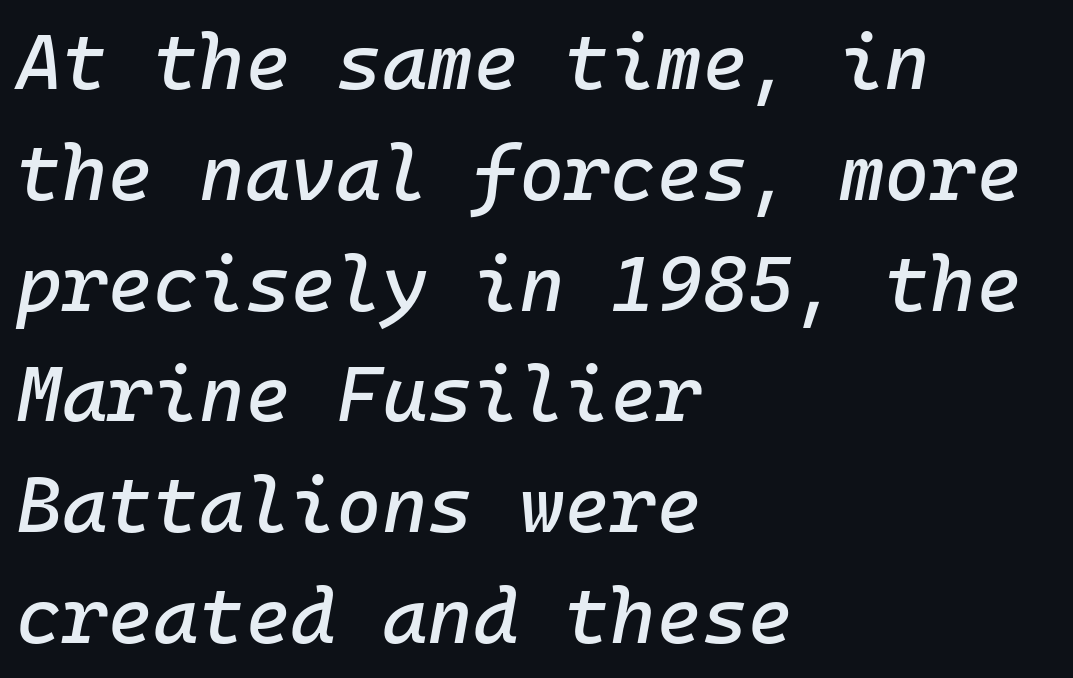
Q: Is the text italic (slanted)? A: Yes, it leans right by about 10 degrees.
Q: Is the text underlined? A: No.
Q: How is the paragraph aligned? A: Left-aligned.
Q: Is the spacing between letters normal or unusually wide? A: Normal.
Q: Is the spacing between lines tight, normal or loose? A: Normal.
Q: Width (condensed, normal, or wide)? A: Normal.
Q: Stroke contrast? A: Low.
Q: x-height? A: Medium.
Q: Monospaced? A: Yes.
